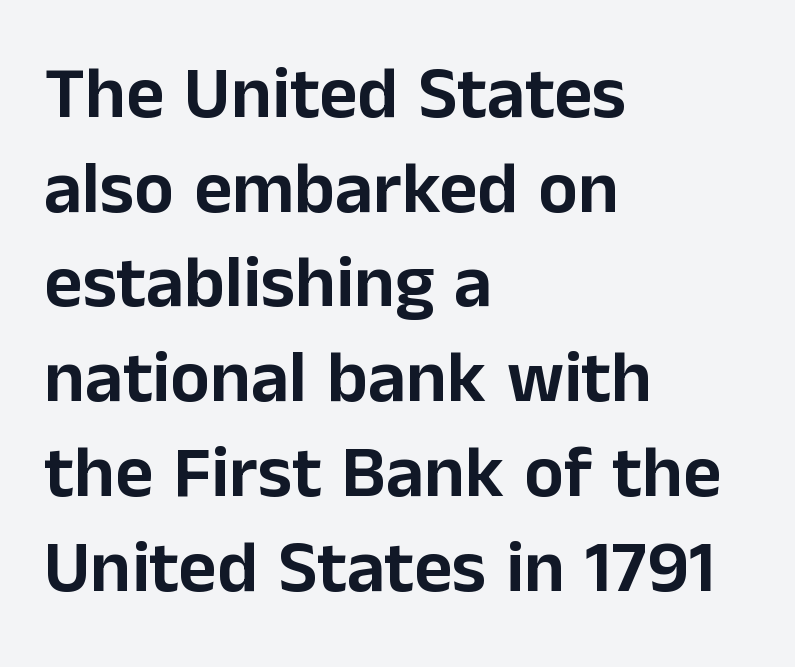
Nobody drew a line under any word here. Looks like regular typesetting: each glyph gets only the width it needs. Layout note: lines flush left. It's the straight-up-and-down kind of type. A typesetter would call this zero additional tracking.
